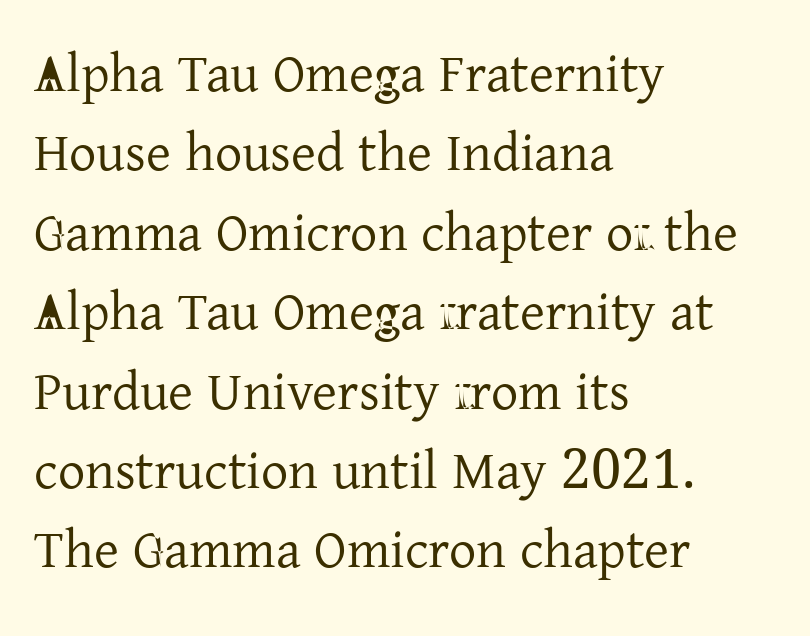
{"serif": "yes", "italic": "no", "bold": "no", "weight": "regular", "width": "normal", "stroke_contrast": "low", "x_height": "medium", "monospaced": "no", "underline": "no", "align": "left", "line_spacing": "normal", "line_spacing_ratio": 1.47, "letter_spacing": "normal", "letter_spacing_em": 0.0, "glyph_px": 54}
